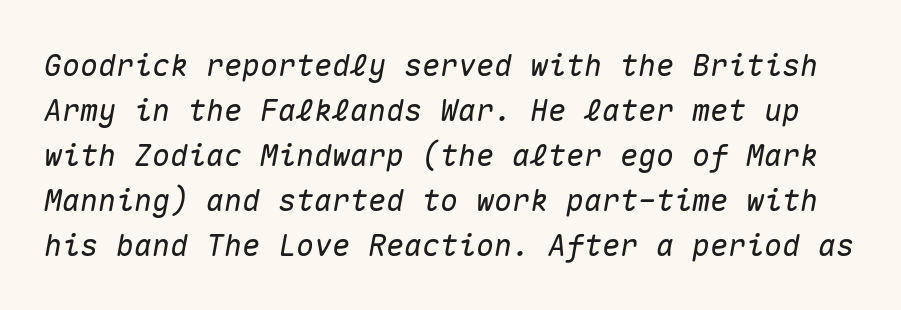
Quick note: interline space is typical. You could call the tracking neutral — neither tight nor loose. Here the designer chose a console-style face with uniform glyph widths. The typography opts for an oblique posture over an upright one.
